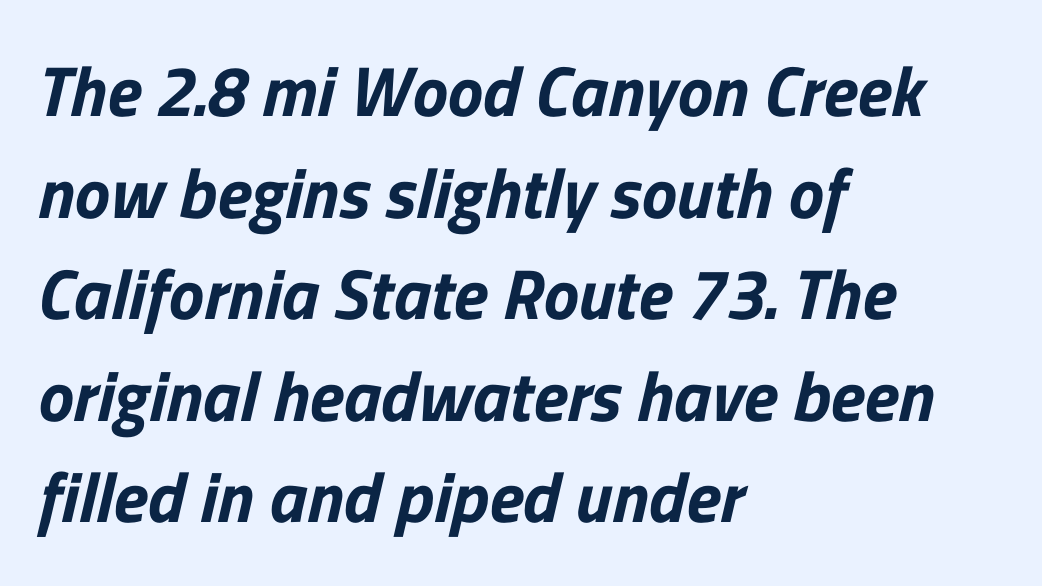
Q: Is the typeface a serif or a sans-serif typeface? A: Sans-serif.
Q: Is the text underlined? A: No.
Q: How is the paragraph aligned? A: Left-aligned.
Q: Is the spacing between letters normal or unusually wide? A: Normal.
Q: Is the spacing between lines tight, normal or loose? A: Normal.
Q: Width (condensed, normal, or wide)? A: Normal.
Q: Stroke contrast? A: Low.
Q: x-height? A: Medium.
Q: Monospaced? A: No.
